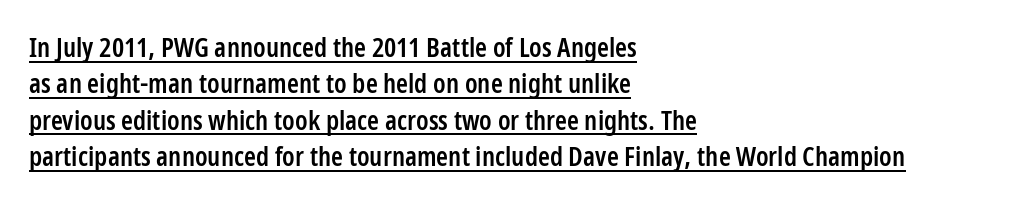
Q: Is the text bold? A: Semi-bold.
Q: Is the text italic (slanted)? A: No, it is upright.
Q: Is the text underlined? A: Yes.
Q: How is the paragraph aligned? A: Left-aligned.
Q: Is the spacing between letters normal or unusually wide? A: Normal.
Q: Is the spacing between lines tight, normal or loose? A: Normal.
